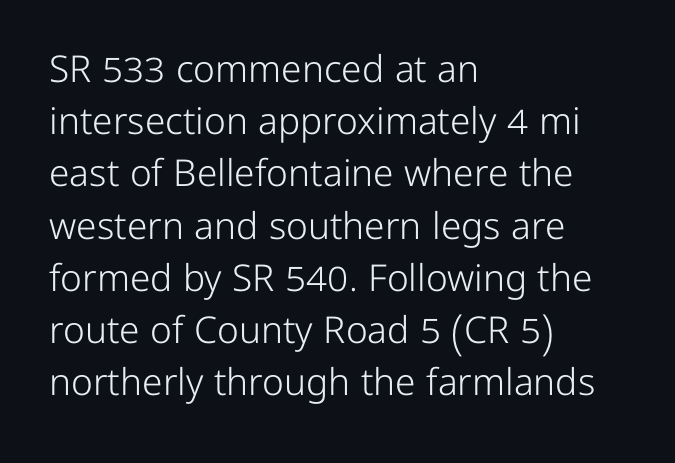
The compositor pushed each line to the left boundary. Regular leading. The face looks like a standard text weight, possibly lighter. This rendering features lettering with no underline. Does extra space separate the letters? No, they use regular spacing.
